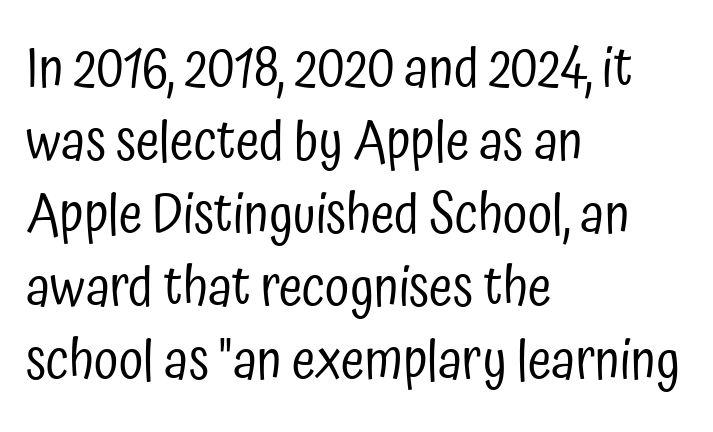
{"serif": "no", "italic": "no", "bold": "no", "weight": "regular", "width": "condensed", "stroke_contrast": "low", "x_height": "medium", "monospaced": "no", "underline": "no", "align": "left", "line_spacing": "normal", "line_spacing_ratio": 1.35, "letter_spacing": "normal", "letter_spacing_em": 0.0, "glyph_px": 54}
